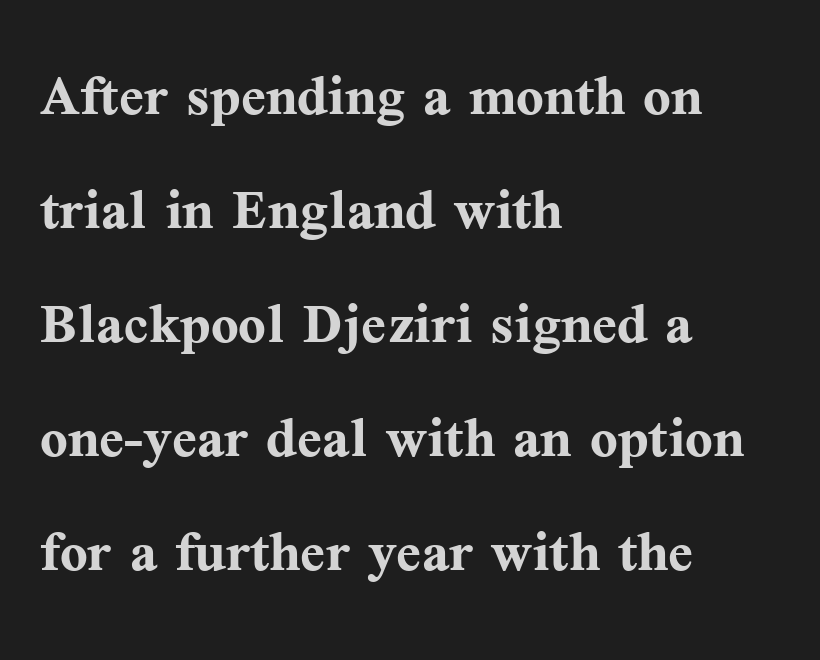
{"serif": "yes", "italic": "no", "bold": "yes", "weight": "semibold", "width": "normal", "stroke_contrast": "medium", "x_height": "medium", "monospaced": "no", "underline": "no", "align": "left", "line_spacing": "normal", "line_spacing_ratio": 1.56, "letter_spacing": "normal", "letter_spacing_em": 0.0, "glyph_px": 73}
